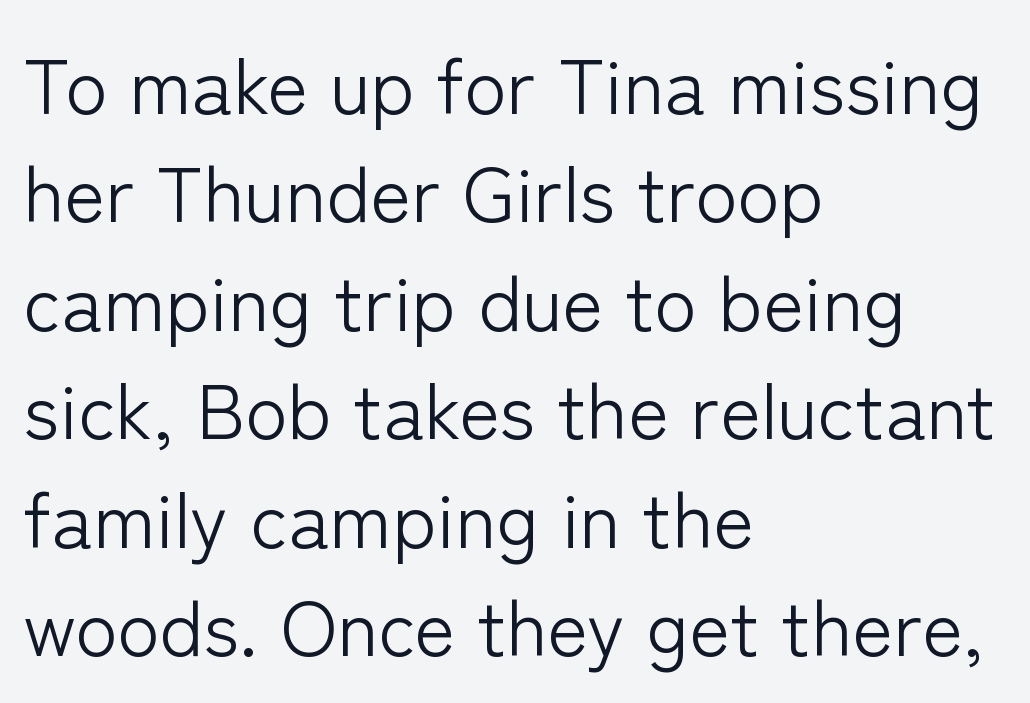
Anything drawn beneath the words? Only blank space. Caption: face not bold, strokes unweighted. Leading: standard. Line starts are locked; line ends wander. In terms of letterspacing, this is plain default setting. Unlike italic type, these characters show no tilt at all.
